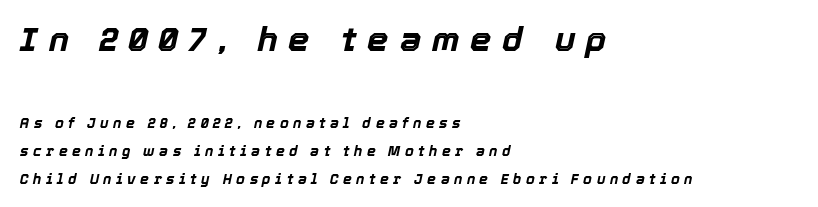
This block would shrink considerably if given ordinary leading; it's expanded now. Character widths vary here, with narrow letters taking less room than wide ones. If you drew a line through each stem, it would be angled. Is the type bold? Yes — the strokes are clearly thick and heavy.
